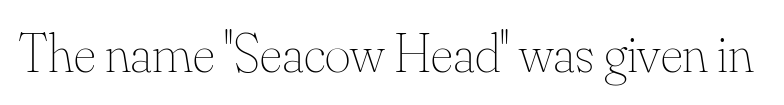
Q: Is the text bold? A: No.
Q: Is the text italic (slanted)? A: No, it is upright.
Q: Is the text underlined? A: No.
Q: Is the spacing between letters normal or unusually wide? A: Normal.
Q: Width (condensed, normal, or wide)? A: Normal.
Q: Stroke contrast? A: Medium.
Q: x-height? A: Small.
Q: Monospaced? A: No.
